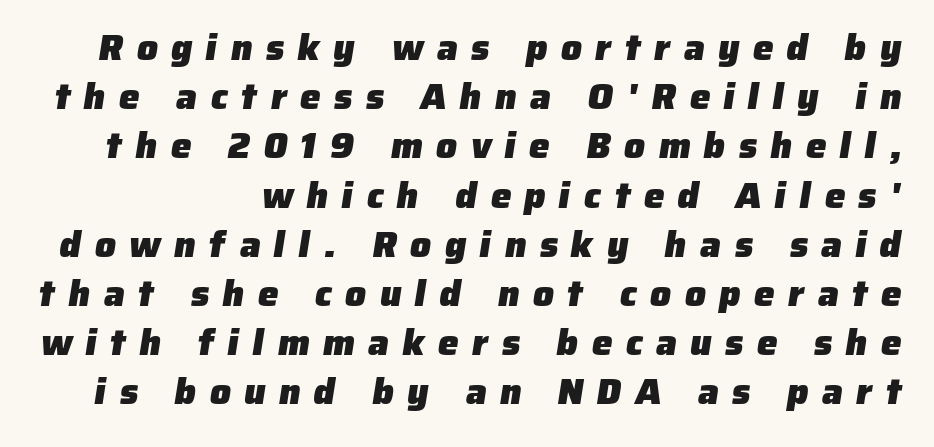
Loose tracking; the words dissolve into strings of separated letters. Do the characters align in a grid? No, the font is proportional. Heavy-handed strokes throughout: this text is bold. Font category for this specimen: sans-serif.
